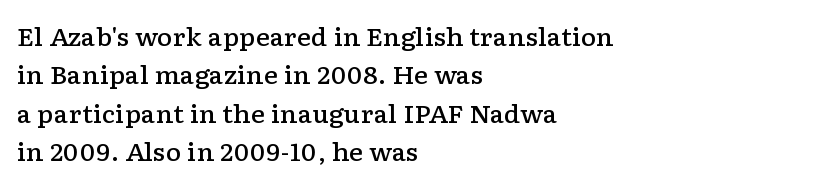
Q: Is the text bold? A: Semi-bold.
Q: Is the text italic (slanted)? A: No, it is upright.
Q: Is the text underlined? A: No.
Q: How is the paragraph aligned? A: Left-aligned.
Q: Is the spacing between letters normal or unusually wide? A: Normal.
Q: Is the spacing between lines tight, normal or loose? A: Normal.
